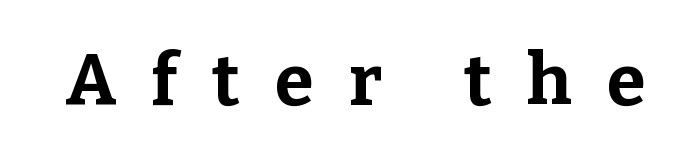
{"serif": "yes", "italic": "no", "bold": "yes", "weight": "bold", "width": "normal", "stroke_contrast": "low", "x_height": "medium", "monospaced": "no", "underline": "no", "letter_spacing": "wide", "letter_spacing_em": 0.49, "glyph_px": 71}
